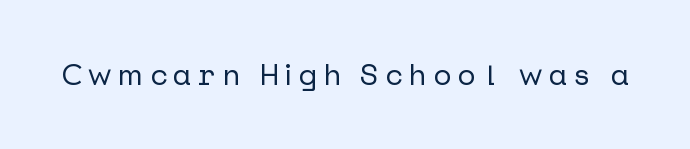
The font family rendered here belongs to the sans-serif group. Lines of text with bare space underneath. The letters stand upright; this is a roman face. Students, note that the glyphs here are deliberately spaced far apart.
